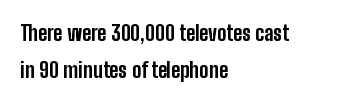
{"italic": "no", "bold": "yes", "underline": "no", "align": "left", "line_spacing_ratio": 1.74, "letter_spacing": "normal", "letter_spacing_em": 0.0, "glyph_px": 21}
